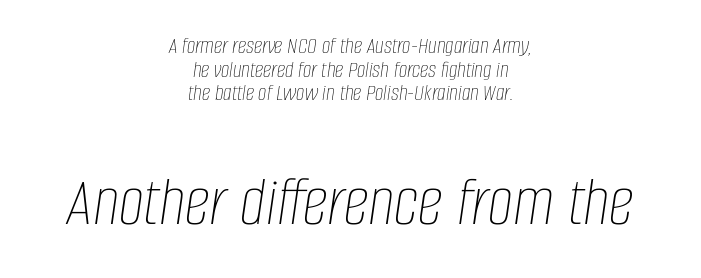
{"italic": "yes", "lean": "right", "slant_degrees": 8, "bold": "no", "weight": "thin", "width": "condensed", "stroke_contrast": "low", "x_height": "large", "monospaced": "no", "underline": "no", "align": "center", "line_spacing": "tight", "line_spacing_ratio": 0.98, "letter_spacing": "normal", "letter_spacing_em": 0.0, "larger_block": "second", "size_ratio": 3.0, "glyph_px": 72}
